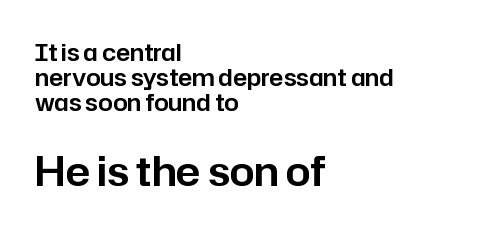
Leftover space on each line is placed entirely after the last word. The area under the type is left untouched. Scale increases going downward across the two blocks. Compared with typical body copy, the letter spacing here is the same.
